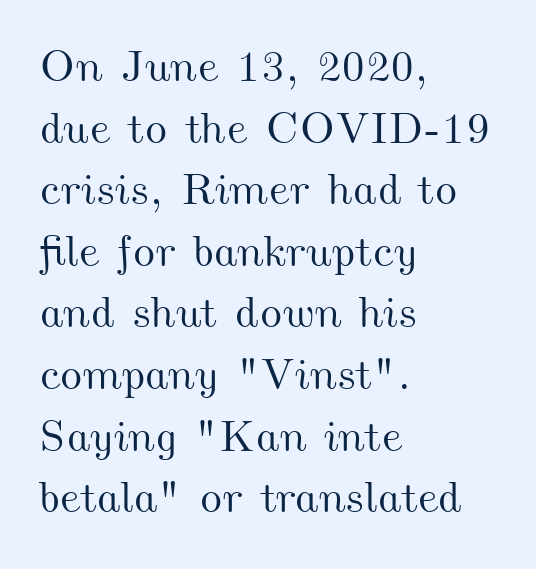
The image shows 44 px wide type; set left-aligned, normal line spacing (1.4x), normal letter spacing, not underlined; medium stroke contrast and a small x-height.
